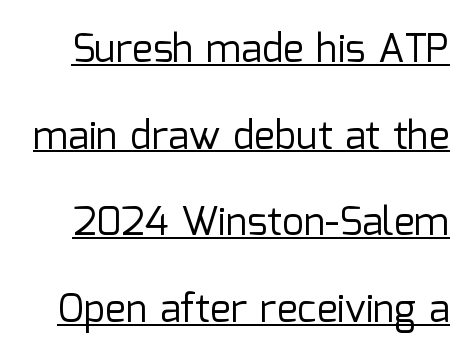
Q: Is the text bold? A: No.
Q: Is the text italic (slanted)? A: No, it is upright.
Q: Is the typeface a serif or a sans-serif typeface? A: Sans-serif.
Q: Is the text underlined? A: Yes.
Q: Is the spacing between letters normal or unusually wide? A: Normal.
Q: Is the spacing between lines tight, normal or loose? A: Loose.
Q: Width (condensed, normal, or wide)? A: Normal.
Q: Stroke contrast? A: Low.
Q: x-height? A: Medium.
Q: Monospaced? A: No.
